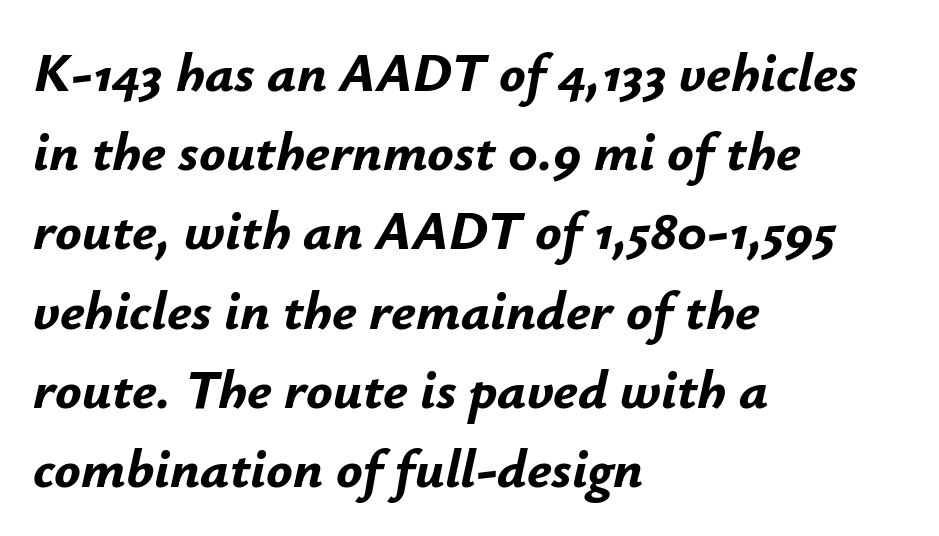
Q: Is the text bold? A: Yes.
Q: Is the text italic (slanted)? A: Yes, it leans right by about 12 degrees.
Q: Is the text underlined? A: No.
Q: How is the paragraph aligned? A: Left-aligned.
Q: Is the spacing between letters normal or unusually wide? A: Normal.
Q: Is the spacing between lines tight, normal or loose? A: Normal.
Q: Width (condensed, normal, or wide)? A: Normal.
Q: Stroke contrast? A: Low.
Q: x-height? A: Small.
Q: Monospaced? A: No.
